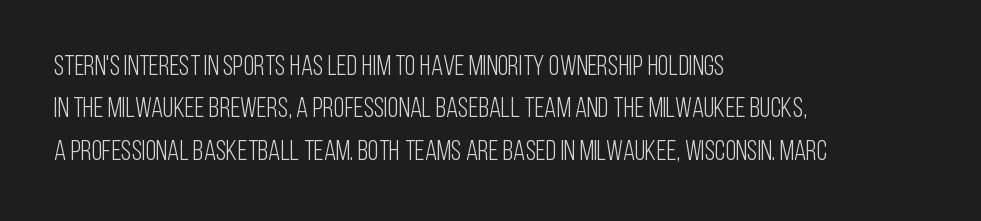
Q: Is the text bold? A: No.
Q: Is the text italic (slanted)? A: No, it is upright.
Q: Is the typeface a serif or a sans-serif typeface? A: Sans-serif.
Q: Is the text underlined? A: No.
Q: How is the paragraph aligned? A: Left-aligned.
Q: Is the spacing between letters normal or unusually wide? A: Normal.
Q: Is the spacing between lines tight, normal or loose? A: Normal.
Q: Width (condensed, normal, or wide)? A: Condensed.
Q: Stroke contrast? A: Low.
Q: x-height? A: Large.
Q: Monospaced? A: No.
